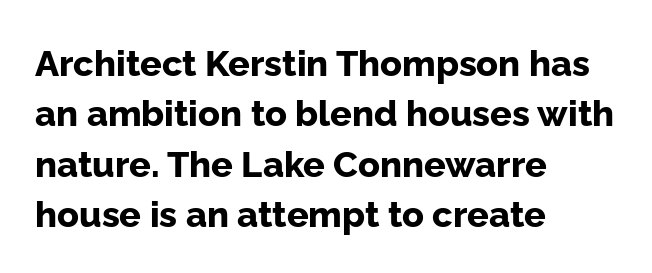
The image shows 36 px bold sans-serif type, upright; set left-aligned, normal line spacing (1.4x), normal letter spacing, not underlined; low stroke contrast and a medium x-height.
